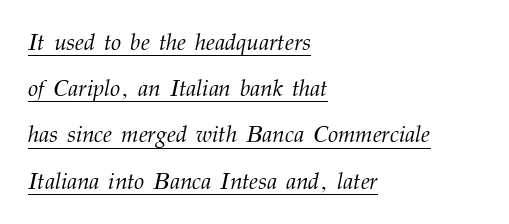
{"italic": "yes", "lean": "right", "slant_degrees": 12, "bold": "no", "underline": "yes", "align": "left", "line_spacing": "loose", "line_spacing_ratio": 2.01, "letter_spacing": "normal", "letter_spacing_em": 0.0, "glyph_px": 23}
